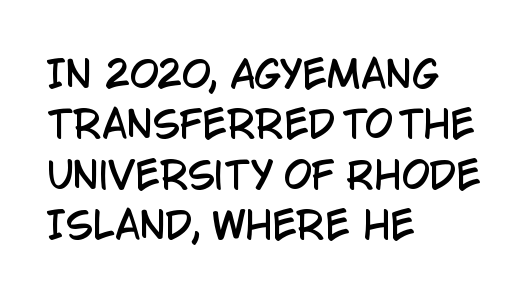
{"serif": "no", "italic": "no", "width": "condensed", "stroke_contrast": "low", "x_height": "large", "monospaced": "no", "underline": "no", "align": "left", "line_spacing": "normal", "line_spacing_ratio": 1.4, "letter_spacing": "normal", "letter_spacing_em": 0.0, "glyph_px": 36}
